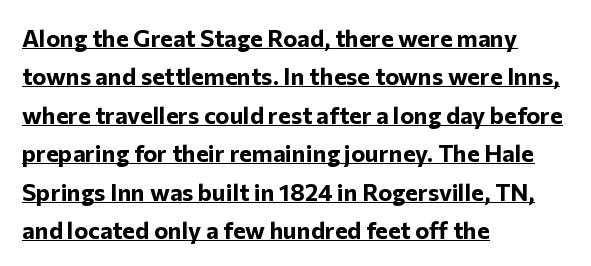
The image shows 24 px bold type, upright; set left-aligned, normal line spacing (1.6x), normal letter spacing, underlined.
